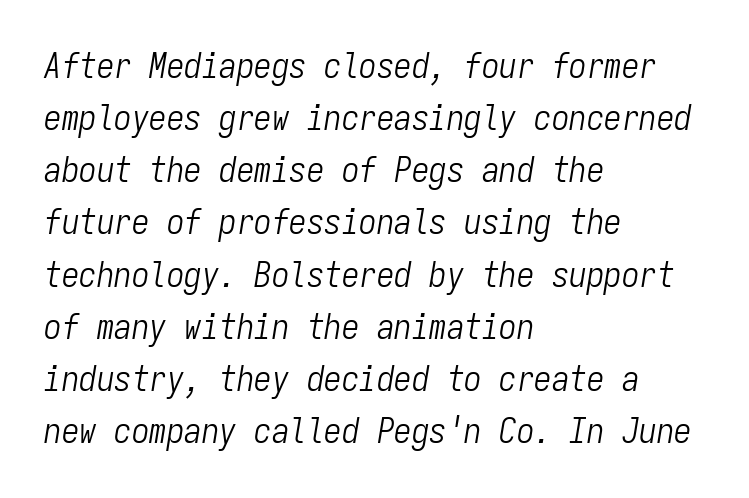
{"italic": "yes", "lean": "right", "slant_degrees": 9, "bold": "no", "weight": "light", "width": "condensed", "stroke_contrast": "low", "x_height": "medium", "monospaced": "yes", "underline": "no", "align": "left", "line_spacing": "normal", "line_spacing_ratio": 1.49, "letter_spacing": "normal", "letter_spacing_em": 0.0, "glyph_px": 35}
